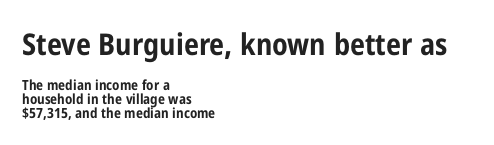
Q: Is the text bold? A: Yes.
Q: Is the text italic (slanted)? A: No, it is upright.
Q: Is the typeface a serif or a sans-serif typeface? A: Sans-serif.
Q: Is the text underlined? A: No.
Q: How is the paragraph aligned? A: Left-aligned.
Q: Is the spacing between letters normal or unusually wide? A: Normal.
Q: Is the spacing between lines tight, normal or loose? A: Tight.
Q: Which block of text is set in a larger size, the first (top) or the second (bottom)? A: The first (top) one.
Q: Width (condensed, normal, or wide)? A: Condensed.
Q: Stroke contrast? A: Low.
Q: x-height? A: Medium.
Q: Monospaced? A: No.
